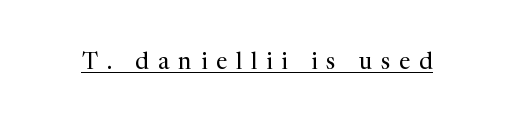
You could only call the tracking loose — the letters float apart. Is there an underline? Yes — a line sits under the letters. In terms of posture, this sample is upright. The weight tops out at a normal text grade.
